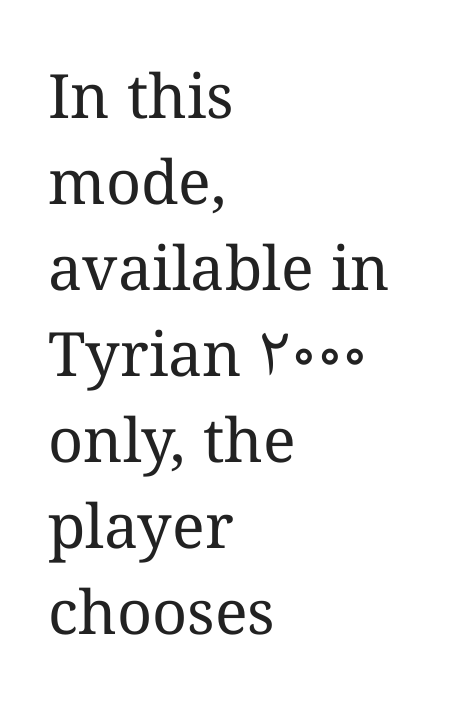
Q: Is the text bold? A: No.
Q: Is the text italic (slanted)? A: No, it is upright.
Q: Is the text underlined? A: No.
Q: How is the paragraph aligned? A: Left-aligned.
Q: Is the spacing between letters normal or unusually wide? A: Normal.
Q: Is the spacing between lines tight, normal or loose? A: Normal.
Q: Width (condensed, normal, or wide)? A: Normal.
Q: Stroke contrast? A: Medium.
Q: x-height? A: Medium.
Q: Monospaced? A: No.
